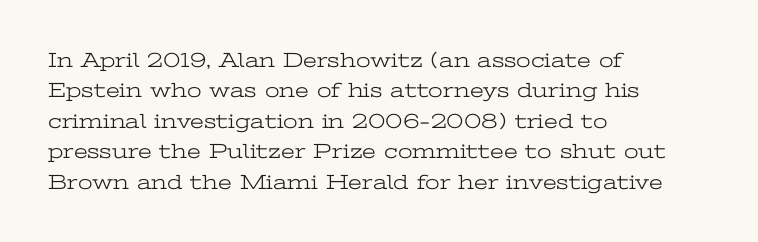
Letter spacing: default. Ink coverage per letter is moderate at most. The rag falls on the right side of this text block. Descenders are the only things crossing below the line. This block has exactly the height ordinary leading produces. This is the regular roman posture of the typeface.
